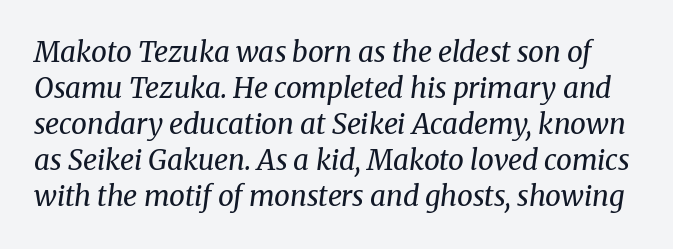
Q: Is the text bold? A: No.
Q: Is the text italic (slanted)? A: Yes, it leans right by about 8 degrees.
Q: Is the typeface a serif or a sans-serif typeface? A: Serif.
Q: Is the text underlined? A: No.
Q: Is the spacing between letters normal or unusually wide? A: Normal.
Q: Is the spacing between lines tight, normal or loose? A: Normal.
Q: Width (condensed, normal, or wide)? A: Normal.
Q: Stroke contrast? A: Medium.
Q: x-height? A: Medium.
Q: Monospaced? A: No.
